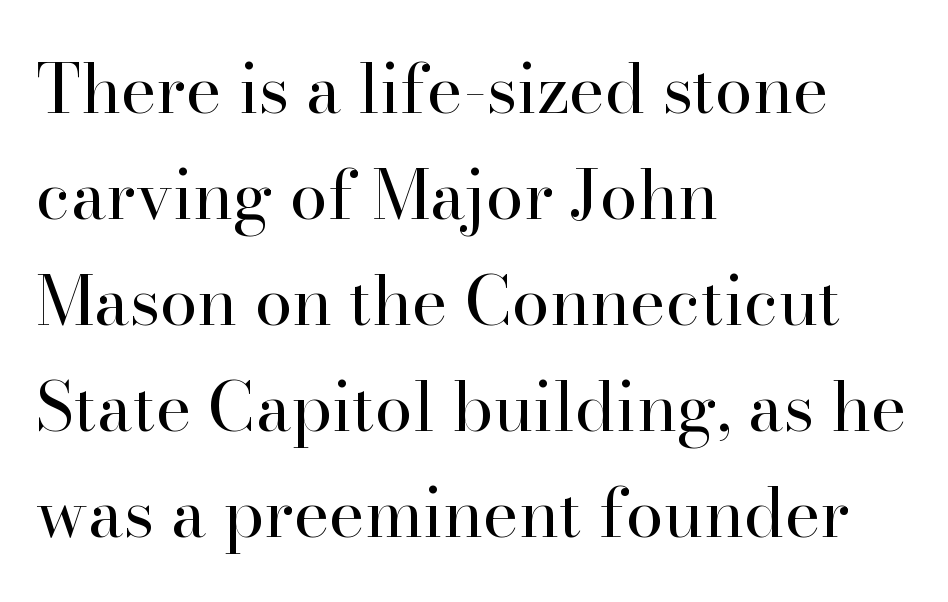
Think of a printed novel: that variable character pitch is what you see here. The characters are drawn with everyday or finer stroke widths. The passage shown has conventional tracking throughout. Upright lettering throughout.
